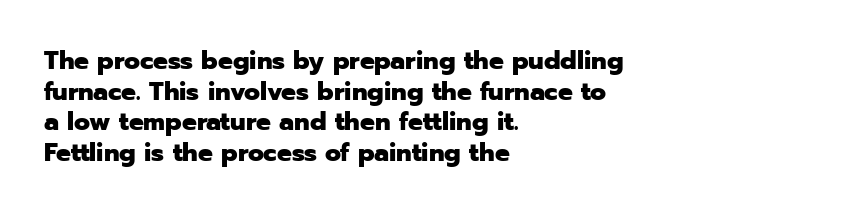
Q: Is the text bold? A: Yes.
Q: Is the text italic (slanted)? A: No, it is upright.
Q: Is the text underlined? A: No.
Q: How is the paragraph aligned? A: Left-aligned.
Q: Is the spacing between letters normal or unusually wide? A: Normal.
